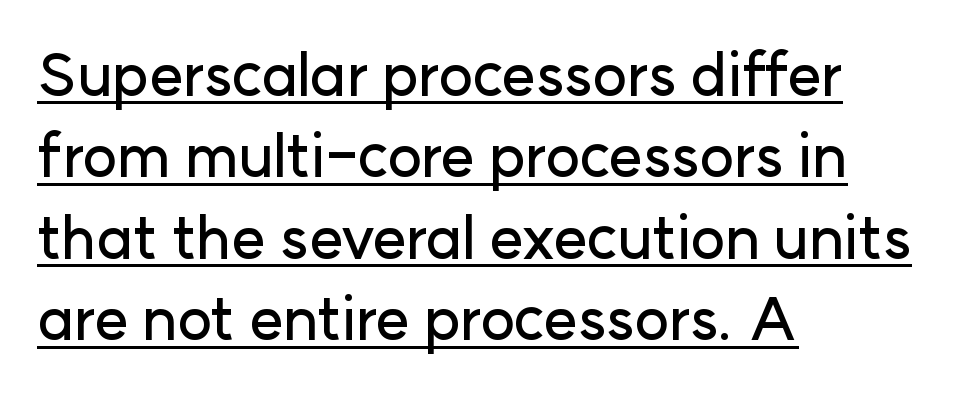
{"serif": "no", "italic": "no", "width": "normal", "stroke_contrast": "low", "x_height": "medium", "monospaced": "no", "underline": "yes", "align": "left", "line_spacing": "normal", "line_spacing_ratio": 1.38, "letter_spacing": "normal", "letter_spacing_em": 0.0, "glyph_px": 59}
